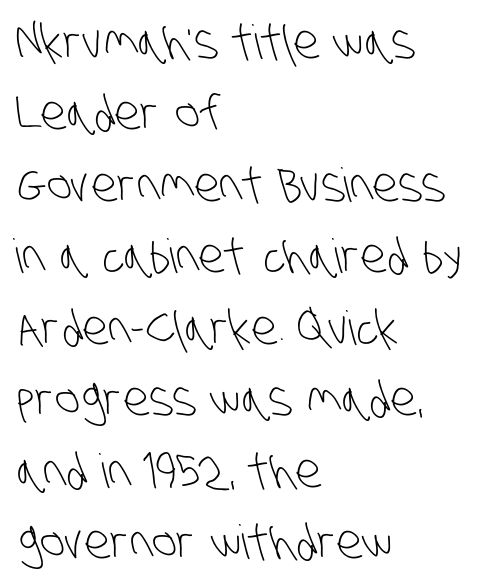
The image shows 47 px light, condensed sans-serif type; set left-aligned, normal line spacing (1.52x), normal letter spacing, not underlined; low stroke contrast and a large x-height.
